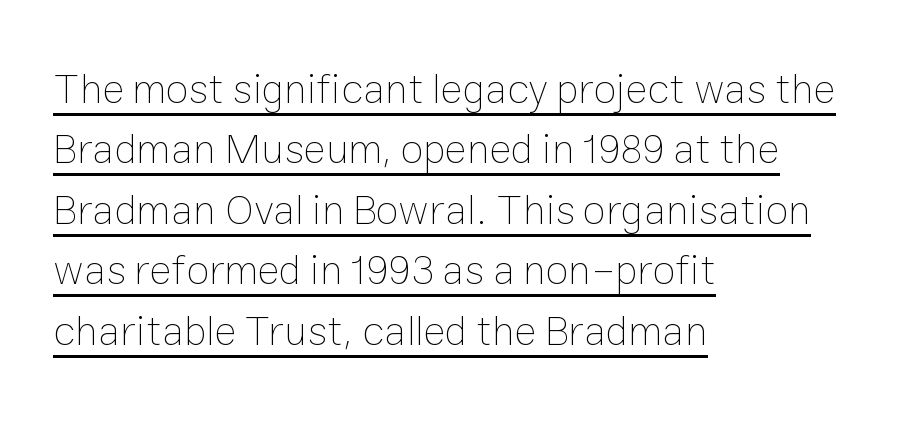
The image shows 42 px thin type, upright; set left-aligned, normal line spacing (1.44x), normal letter spacing, underlined; low stroke contrast and a medium x-height.
